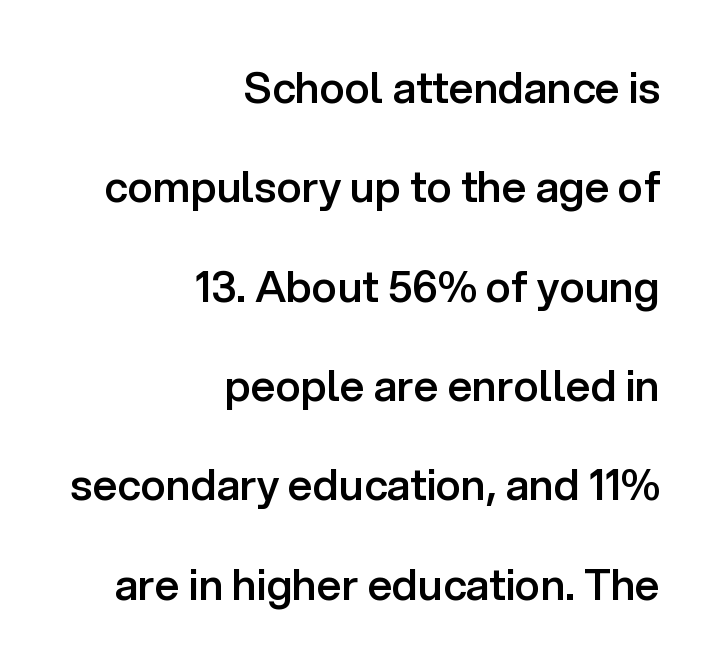
Typeset ragged left — the right edge is the straight one. These words are printed semibold, heavier than regular yet not bold. If you measured baseline to baseline, you'd find a long distance. No word sits above an underline. The passage shown is typed in a proportional face where columns would drift.
